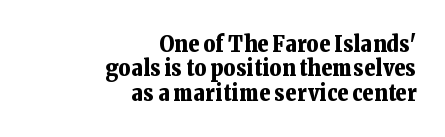
The image shows 23 px bold type, upright; set right-aligned, tight line spacing (1.06x), normal letter spacing, not underlined.
